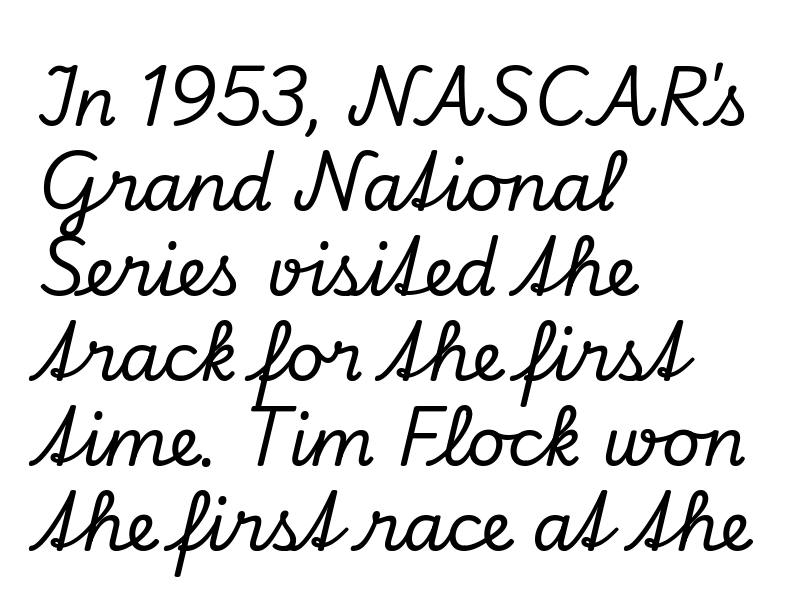
The designer went with a serif here, giving each stem small feet. Each word holds together tightly as a unit, with standard inter-letter gaps. If you drew a line through each stem, it would be angled. The passage shown stacks its lines at a standard gap. Think of a printed novel: that variable character pitch is what you see here. Reading down the block, your eye returns to a fixed left position each line.
